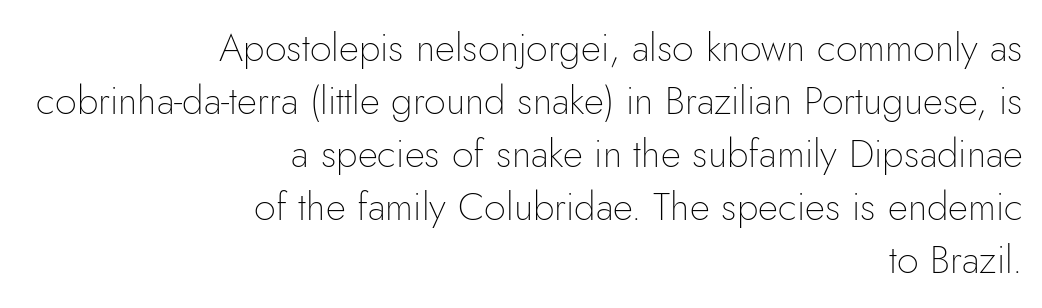
{"serif": "no", "italic": "no", "bold": "no", "weight": "thin", "width": "normal", "stroke_contrast": "low", "x_height": "small", "monospaced": "no", "underline": "no", "align": "right", "line_spacing": "normal", "line_spacing_ratio": 1.36, "letter_spacing": "normal", "letter_spacing_em": 0.0, "glyph_px": 39}
